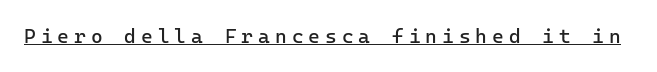
The image shows 20 px text type, upright; set unusually wide letter spacing (+0.25 em), underlined.
